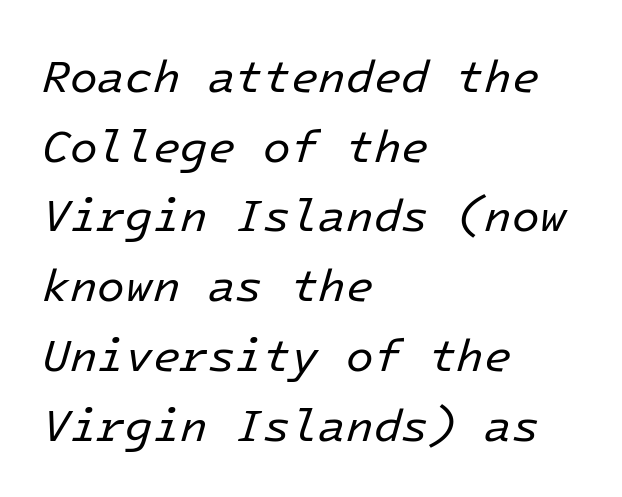
{"italic": "yes", "lean": "right", "slant_degrees": 16, "bold": "no", "weight": "regular", "width": "normal", "stroke_contrast": "low", "x_height": "medium", "underline": "no", "align": "left", "line_spacing": "normal", "line_spacing_ratio": 1.55, "letter_spacing": "normal", "letter_spacing_em": 0.0, "glyph_px": 45}
